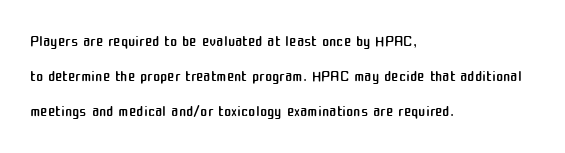
{"italic": "no", "bold": "no", "underline": "no", "align": "left", "line_spacing": "normal", "line_spacing_ratio": 1.59, "letter_spacing": "normal", "letter_spacing_em": 0.0, "glyph_px": 22}
